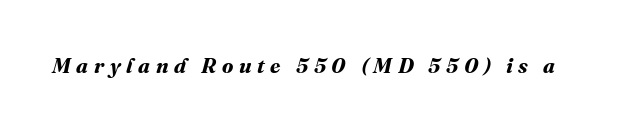
The image shows 21 px bold type; set unusually wide letter spacing (+0.27 em), not underlined.
